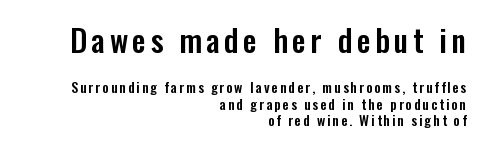
What's the leading like? Squeezed, with rows nearly overlapping. A flush-right, rag-left setting is used for this passage. Block one is the big one; block two sits smaller underneath. Clear beneath every line of the passage. Serifs: no, the terminals of the letterforms are clean.
